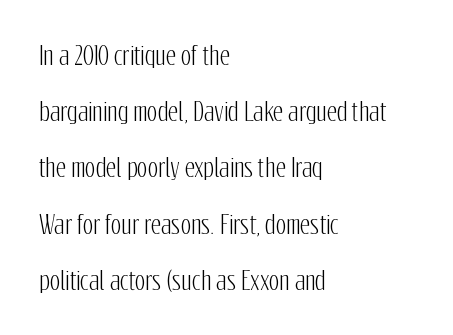
Honestly, the letter spacing is just normal — you wouldn't notice it. The font's upright variant was chosen for this text. Vertical spacing — loose. One-word summary of the alignment: left.
